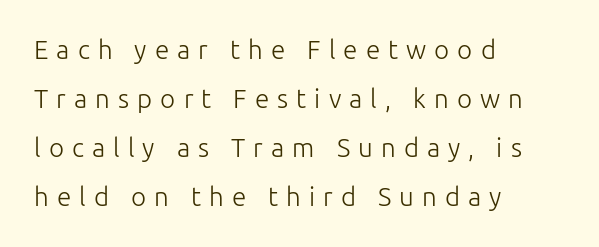
Stems here are at most as thick as an everyday book face. These lines stack with their left ends in a neat column. The zone under the glyphs is completely vacant. In terms of letterspacing, this is a distinctly airy, spread setting.
